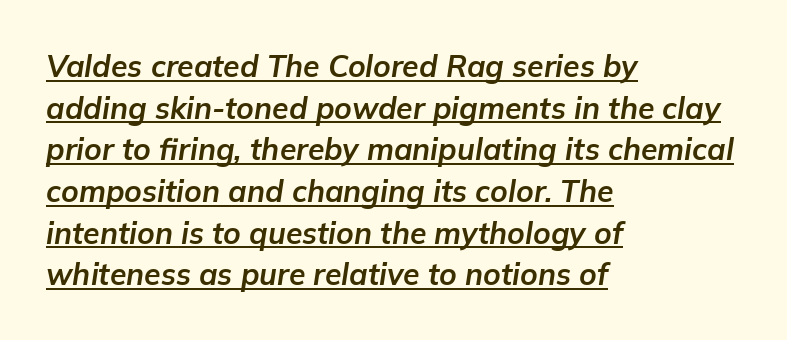
The image shows 30 px bold type, italic (leaning right); set left-aligned, normal line spacing (1.39x), normal letter spacing, underlined; low stroke contrast and a medium x-height.
